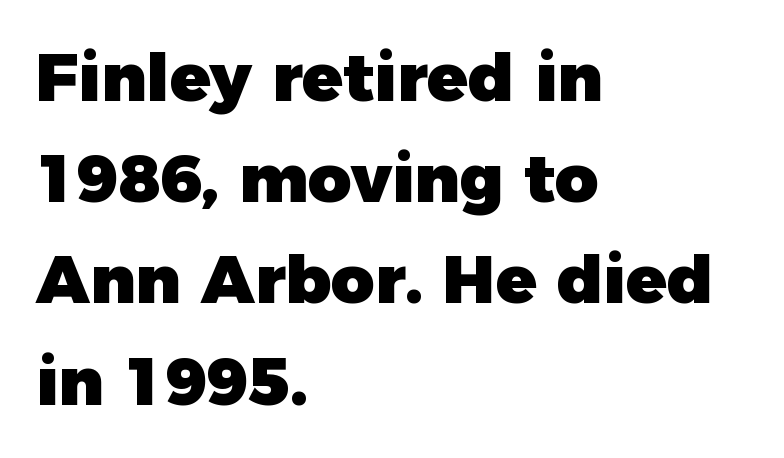
{"serif": "no", "italic": "no", "bold": "yes", "weight": "heavy", "width": "normal", "stroke_contrast": "low", "x_height": "medium", "monospaced": "no", "underline": "no", "align": "left", "line_spacing": "normal", "line_spacing_ratio": 1.51, "letter_spacing": "normal", "letter_spacing_em": 0.0, "glyph_px": 67}
